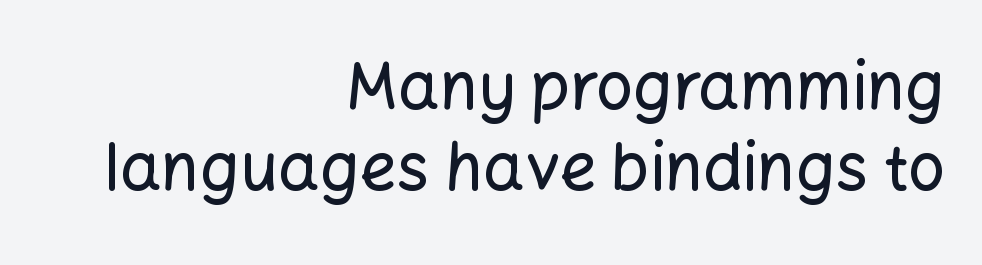
Which margin do the lines hug? The right one — the left edge is uneven. When letters stand straight like this, we call the style roman or upright. Serifs: no, the terminals of the letterforms are clean. Observe the ordinary spacing: letters are neighbours, not strangers.
